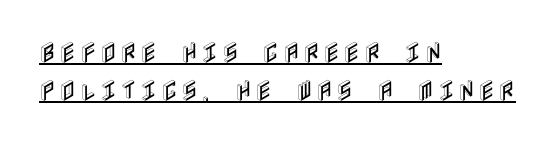
Q: Is the text italic (slanted)? A: No, it is upright.
Q: Is the text underlined? A: Yes.
Q: How is the paragraph aligned? A: Left-aligned.
Q: Is the spacing between lines tight, normal or loose? A: Normal.
